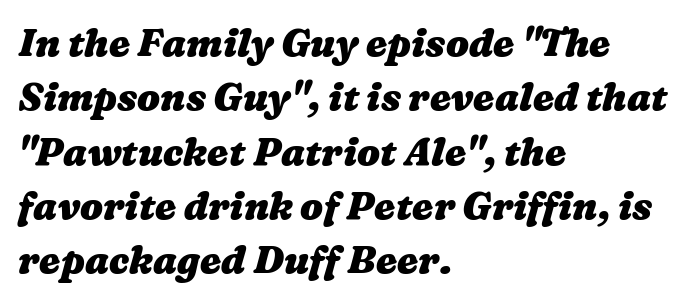
These lines carry a lot of weight — the face is fully bold. One-word summary of the alignment: left. Nothing unusual about the tracking: characters are spaced as the font intends. Is this a fixed-width face? No — the glyphs have proportional, varying widths. Words float on clear page, feet unadorned. Rows of type keep a routine distance in the vertical direction.
